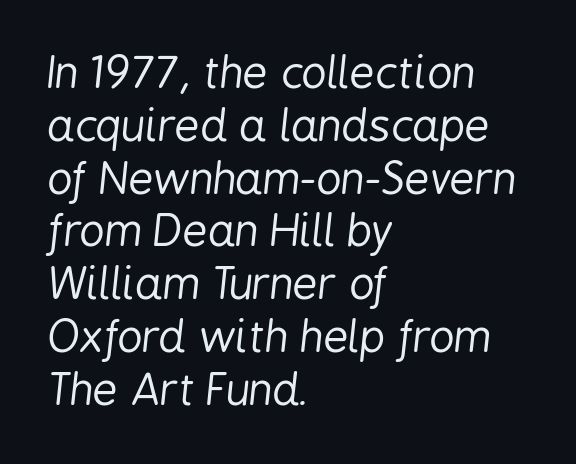
The image shows 44 px regular-weight, condensed type, italic (leaning right); set left-aligned, line spacing 1.2x, normal letter spacing, not underlined; low stroke contrast and a medium x-height.
